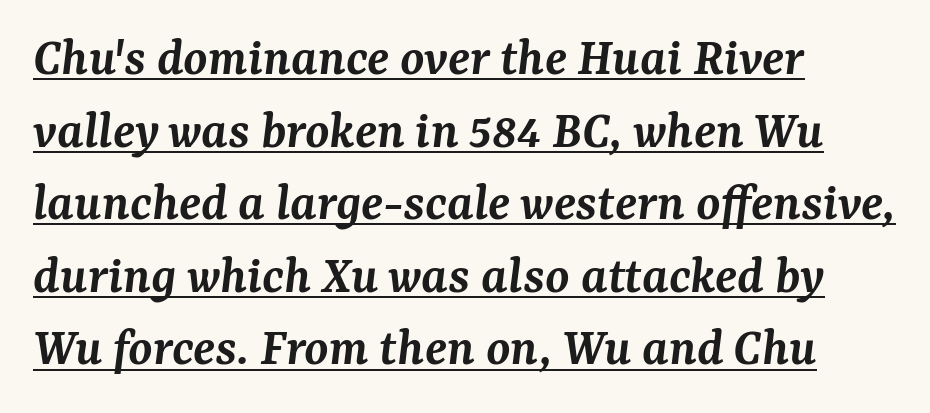
Strokes here are thickened, but only to semibold level. Look at the bottom of the vertical strokes: they flare into serifs here. Does a line run under the words? Yes, clearly. Typeset ragged right — the left edge is the straight one. The rendering applies a slant to the glyphs. No extra tracking has been applied to these lines.
